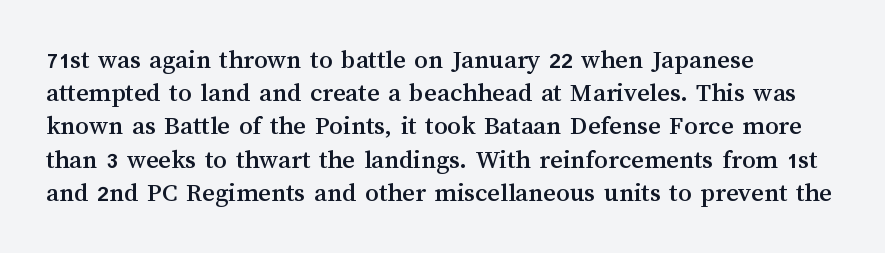
The image shows 27 px text type, upright; set left-aligned, line spacing 1.23x, normal letter spacing, not underlined.
